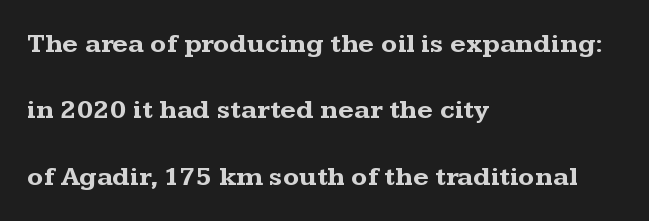
The image shows 27 px bold type, upright; set left-aligned, loose line spacing (2.46x), normal letter spacing, not underlined.
